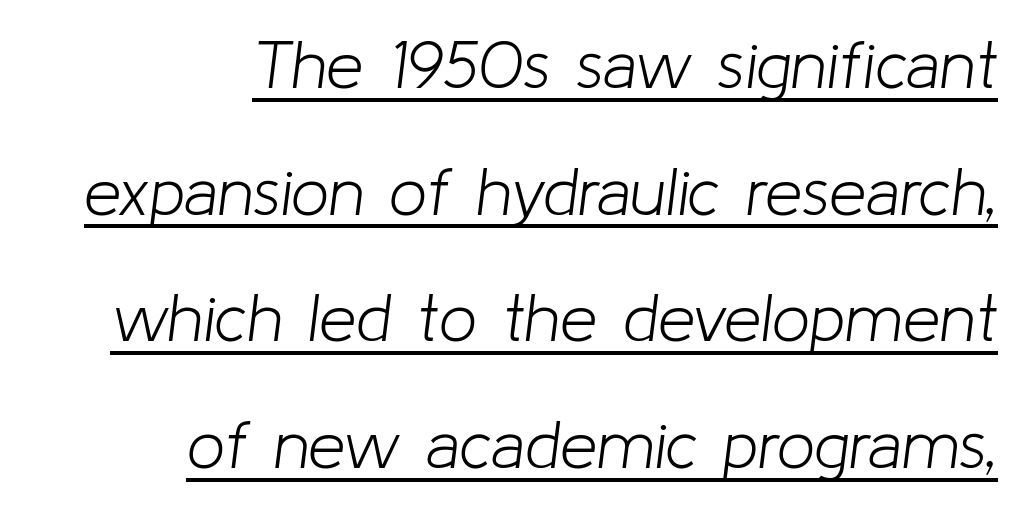
The typesetter chose a ragged-left arrangement here. These lines are rendered in a variable-pitch font. The passage shown is not bold in any degree. Letter spacing: default.
